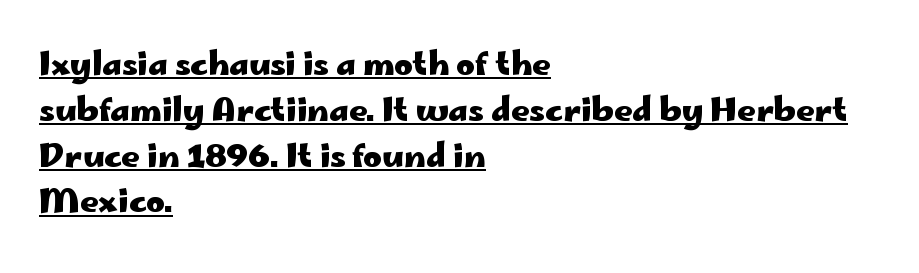
{"serif": "no", "italic": "no", "bold": "yes", "weight": "heavy", "width": "wide", "stroke_contrast": "low", "x_height": "small", "monospaced": "no", "underline": "yes", "align": "left", "line_spacing": "normal", "line_spacing_ratio": 1.43, "letter_spacing": "normal", "letter_spacing_em": 0.0, "glyph_px": 32}
